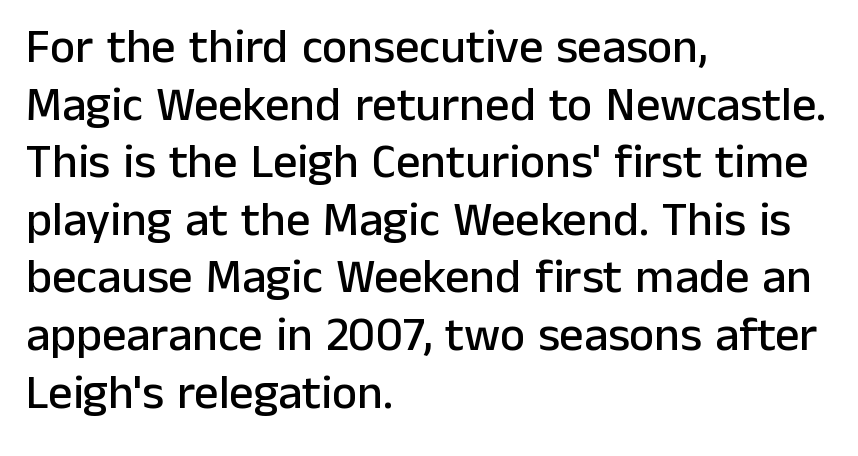
{"serif": "no", "italic": "no", "width": "normal", "stroke_contrast": "low", "x_height": "medium", "monospaced": "no", "underline": "no", "align": "left", "line_spacing_ratio": 1.2, "letter_spacing": "normal", "letter_spacing_em": 0.0, "glyph_px": 48}
